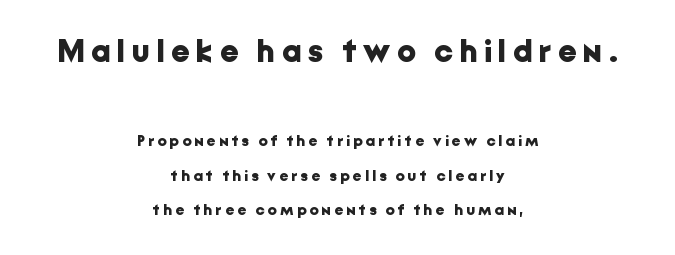
Q: Is the text bold? A: Yes.
Q: Is the text italic (slanted)? A: No, it is upright.
Q: Is the typeface a serif or a sans-serif typeface? A: Sans-serif.
Q: Is the text underlined? A: No.
Q: How is the paragraph aligned? A: Centered.
Q: Is the spacing between letters normal or unusually wide? A: Unusually wide.
Q: Is the spacing between lines tight, normal or loose? A: Loose.
Q: Which block of text is set in a larger size, the first (top) or the second (bottom)? A: The first (top) one.
Q: Width (condensed, normal, or wide)? A: Normal.
Q: Stroke contrast? A: Low.
Q: x-height? A: Medium.
Q: Monospaced? A: No.
